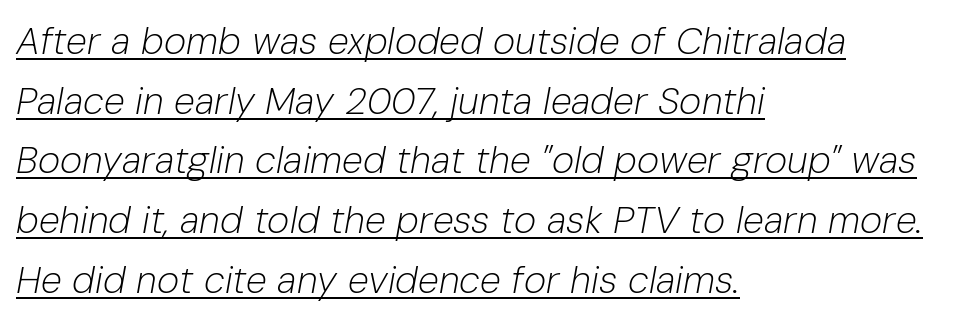
Q: Is the text bold? A: No.
Q: Is the text italic (slanted)? A: Yes, it leans right by about 10 degrees.
Q: Is the text underlined? A: Yes.
Q: How is the paragraph aligned? A: Left-aligned.
Q: Is the spacing between letters normal or unusually wide? A: Normal.
Q: Is the spacing between lines tight, normal or loose? A: Normal.
Q: Width (condensed, normal, or wide)? A: Normal.
Q: Stroke contrast? A: Low.
Q: x-height? A: Medium.
Q: Monospaced? A: No.
